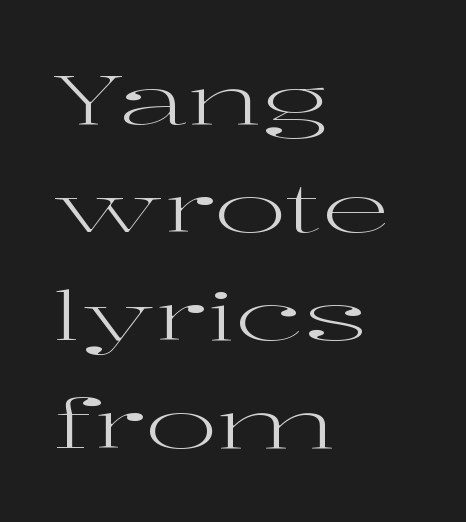
To sum up the face: it has serifs. Unmarked baselines from the first word to the last. Quick note: interline space is typical. Stem width sits at or under what a default text font uses. The typesetter chose a ragged-right arrangement here.
